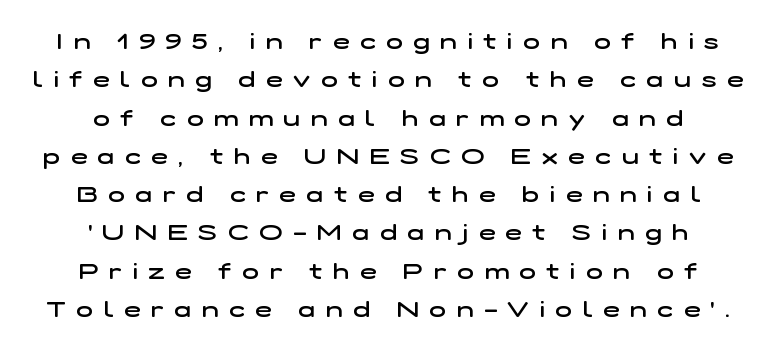
Q: Is the text bold? A: Semi-bold.
Q: Is the text underlined? A: No.
Q: How is the paragraph aligned? A: Centered.
Q: Is the spacing between letters normal or unusually wide? A: Unusually wide.
